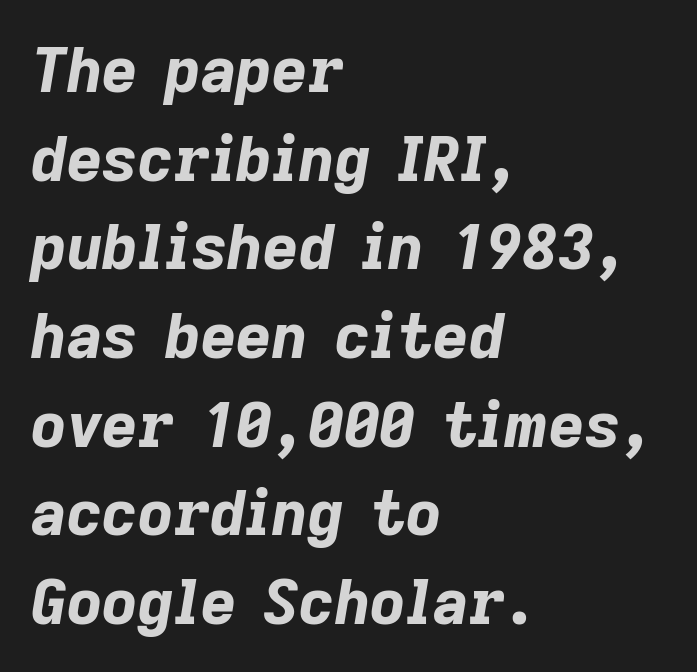
Q: Is the text bold? A: Yes.
Q: Is the text italic (slanted)? A: Yes, it leans right by about 9 degrees.
Q: Is the text underlined? A: No.
Q: How is the paragraph aligned? A: Left-aligned.
Q: Is the spacing between letters normal or unusually wide? A: Normal.
Q: Is the spacing between lines tight, normal or loose? A: Normal.
Q: Width (condensed, normal, or wide)? A: Normal.
Q: Stroke contrast? A: Low.
Q: x-height? A: Medium.
Q: Monospaced? A: No.
